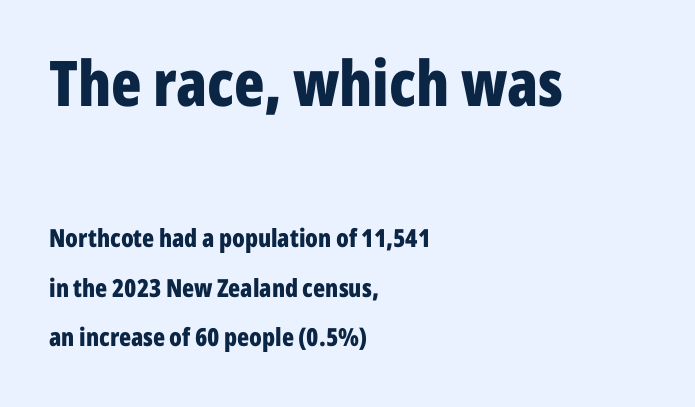
Q: Is the text bold? A: Yes.
Q: Is the text italic (slanted)? A: No, it is upright.
Q: Is the typeface a serif or a sans-serif typeface? A: Sans-serif.
Q: Is the text underlined? A: No.
Q: How is the paragraph aligned? A: Left-aligned.
Q: Is the spacing between letters normal or unusually wide? A: Normal.
Q: Is the spacing between lines tight, normal or loose? A: Loose.
Q: Which block of text is set in a larger size, the first (top) or the second (bottom)? A: The first (top) one.
Q: Width (condensed, normal, or wide)? A: Condensed.
Q: Stroke contrast? A: Low.
Q: x-height? A: Medium.
Q: Monospaced? A: No.
